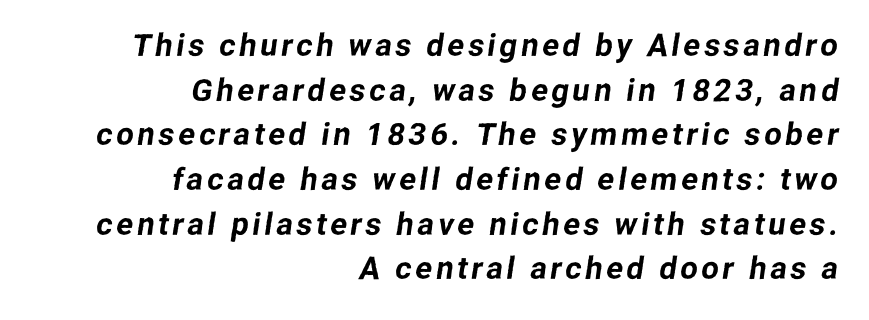
The image shows 31 px sans-serif type; set right-aligned, normal line spacing (1.44x), not underlined; low stroke contrast and a medium x-height.
